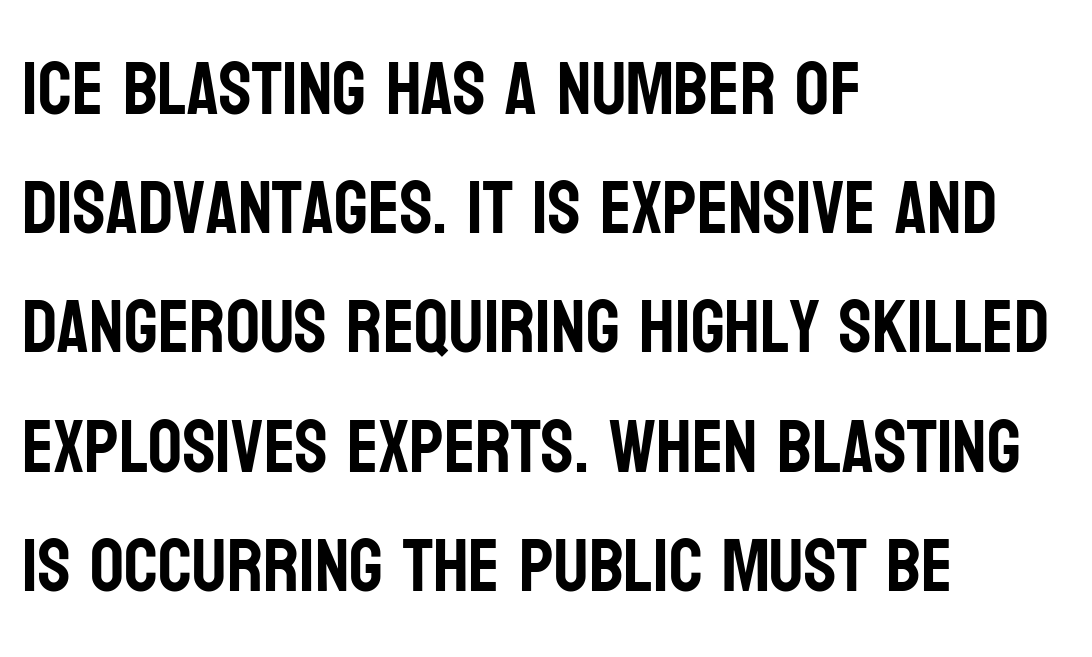
No extra tracking has been applied to these lines. The strip under each line holds only bare page. Visually the block forms a straight wall on the left and a jagged coastline on the right. The passage shown is typeset with a sans-serif family.
